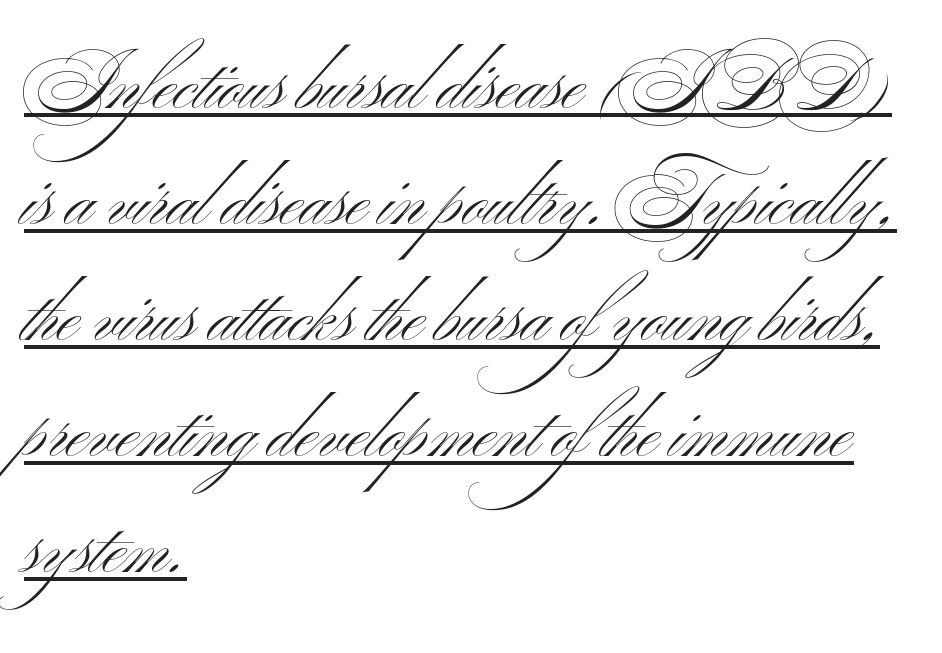
{"serif": "no", "bold": "no", "weight": "light", "width": "wide", "stroke_contrast": "medium", "x_height": "small", "monospaced": "no", "underline": "yes", "align": "left", "line_spacing": "normal", "line_spacing_ratio": 1.59, "letter_spacing": "normal", "letter_spacing_em": 0.0, "glyph_px": 73}
